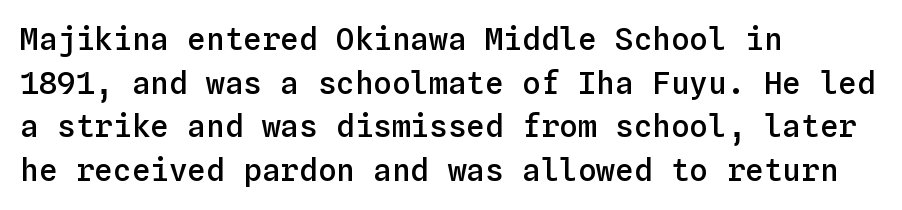
{"italic": "no", "bold": "semi", "weight": "semibold", "width": "normal", "stroke_contrast": "low", "x_height": "medium", "monospaced": "yes", "underline": "no", "align": "left", "line_spacing": "normal", "line_spacing_ratio": 1.41, "letter_spacing": "normal", "letter_spacing_em": 0.0, "glyph_px": 31}
